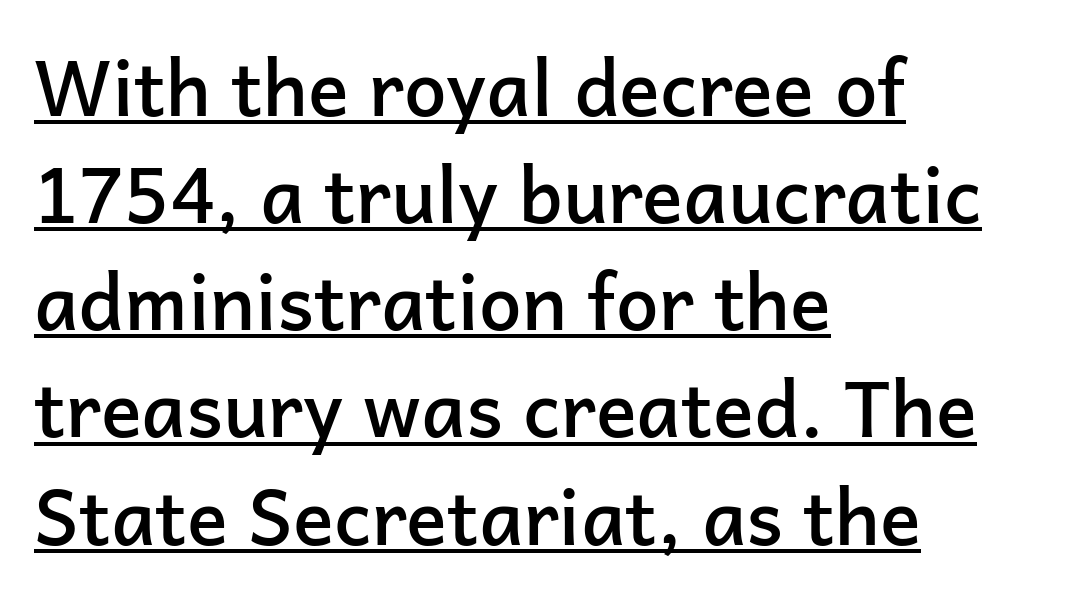
The image shows 76 px semibold sans-serif type, upright; set left-aligned, normal line spacing (1.41x), normal letter spacing, underlined; low stroke contrast and a medium x-height.
